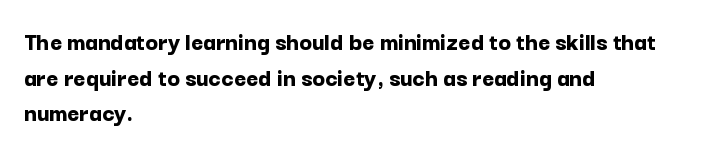
Descenders are the only things crossing below the line. Weight: bold. The tracking reads as untouched default to a designer's eye. A typesetter would mark this as roman, not italic.
